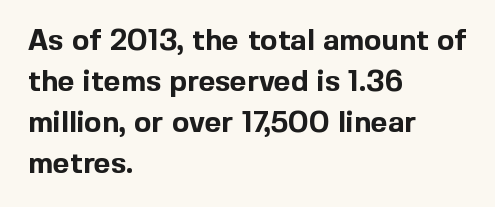
The rows are spaced the way most documents space them. The text was rendered using a sans face with plain stroke endings. Each letter keeps its own natural width here, so spacing adapts to shape. Compared with a centered layout, this one pins lines to the left instead. The font is running at its bold setting.
